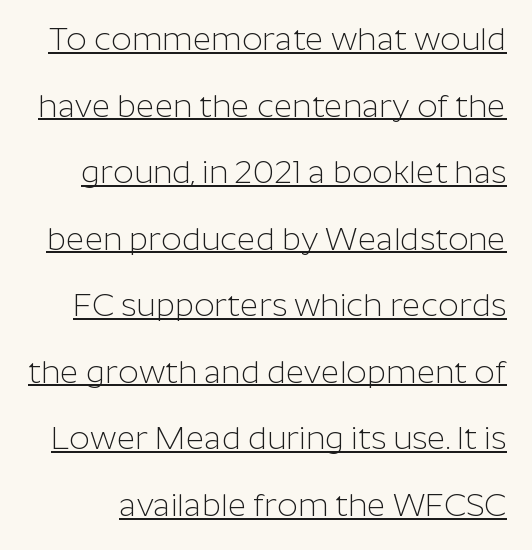
The image shows 32 px light sans-serif type, upright; set loose line spacing (2.08x), normal letter spacing, underlined; low stroke contrast and a medium x-height.
